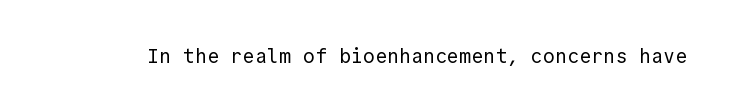
{"italic": "no", "bold": "no", "underline": "no", "letter_spacing": "normal", "letter_spacing_em": 0.0, "glyph_px": 20}
